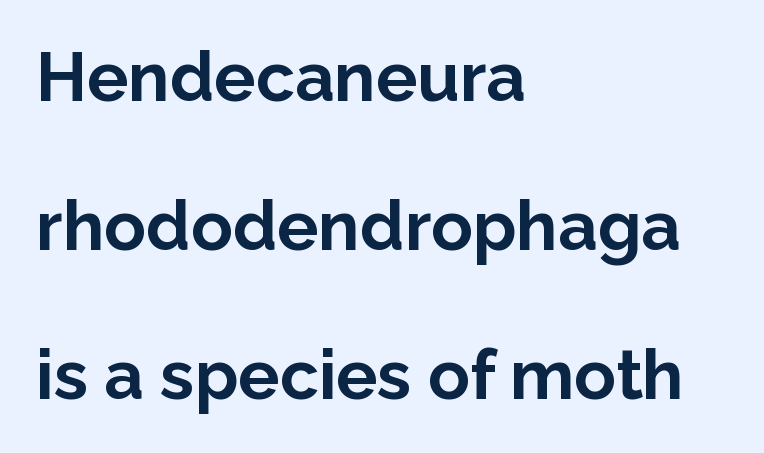
Does extra space separate the letters? No, they use regular spacing. Visually the block forms a straight wall on the left and a jagged coastline on the right. The lines are spread far apart with generous leading. A bare baseline throughout the passage. To sum up the face: it is a sans, with no serifs.
